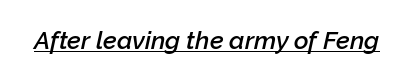
Set as a demibold, roughly 600 on the weight scale. Posture: slanted. The horizontal fit of the characters is conventional and even. A rule runs beneath these lines of type.
